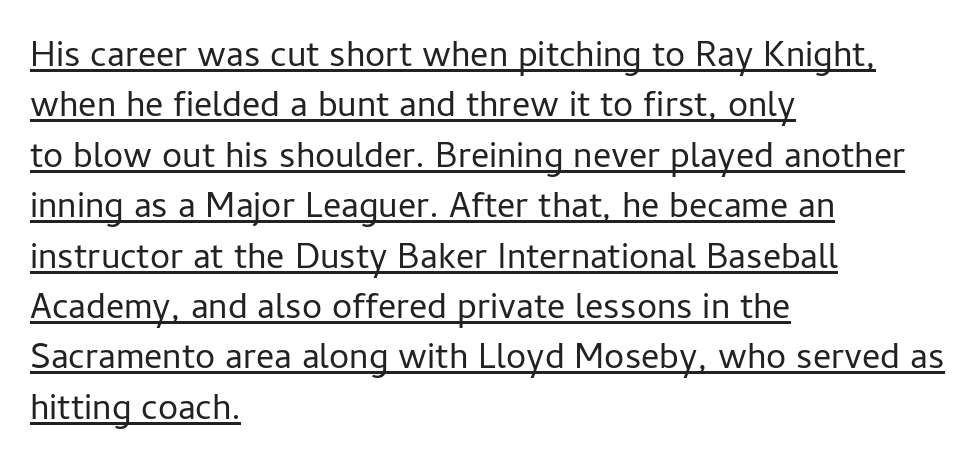
The image shows 36 px regular-weight sans-serif type, upright; set left-aligned, normal line spacing (1.4x), normal letter spacing, underlined; low stroke contrast and a medium x-height.
